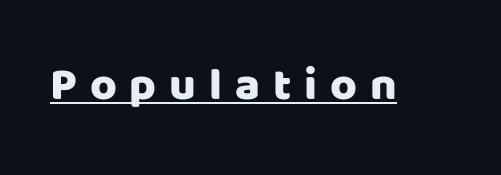
The text was rendered using a sans face with plain stroke endings. A continuous stroke trails under the words, as in a hyperlink. No italicization has been applied; the sample stays upright. There is plenty of visible air inserted between adjacent glyphs.
